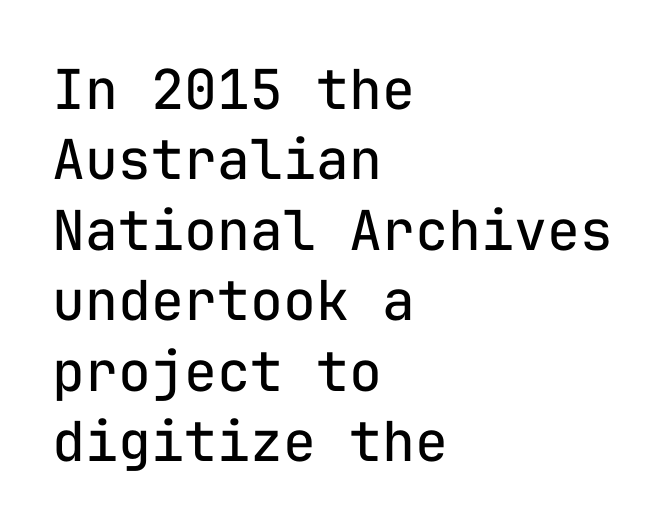
Tall strokes in this sample are plumb rather than angled. Left-aligned paragraph, ragged on the right. Weight: in the light-to-regular range. Is this a fixed-width face? Yes — each glyph sits in an identical cell. The passage shown is not underscored anywhere. These lines keep a tight, regular rhythm from letter to letter.
